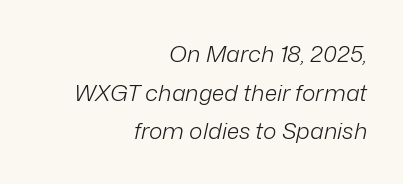
The image shows 23 px text type, italic (leaning right); set right-aligned, normal line spacing (1.68x), normal letter spacing, not underlined.
